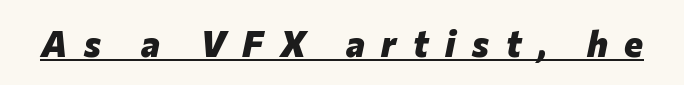
Q: Is the text bold? A: Yes.
Q: Is the text italic (slanted)? A: Yes, it leans right by about 12 degrees.
Q: Is the text underlined? A: Yes.
Q: Is the spacing between letters normal or unusually wide? A: Unusually wide.
Q: Width (condensed, normal, or wide)? A: Normal.
Q: Stroke contrast? A: Low.
Q: x-height? A: Medium.
Q: Monospaced? A: No.
